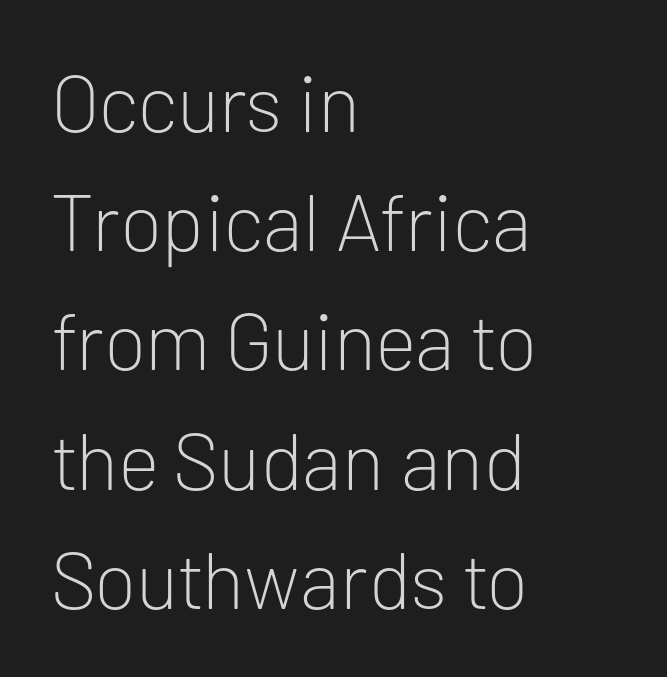
{"serif": "no", "italic": "no", "bold": "no", "weight": "light", "width": "normal", "stroke_contrast": "low", "x_height": "medium", "monospaced": "no", "underline": "no", "align": "left", "line_spacing": "normal", "line_spacing_ratio": 1.49, "letter_spacing": "normal", "letter_spacing_em": 0.0, "glyph_px": 80}
